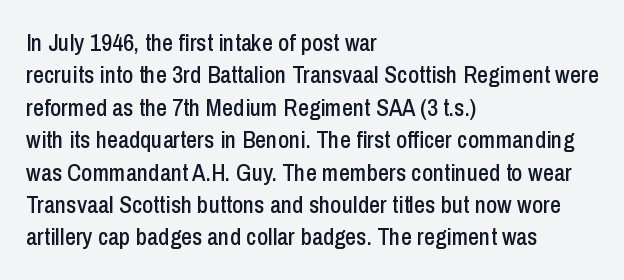
Glyph-to-glyph distance matches everyday printed text. Teacher's note: observe the even left margin — that is flush-left alignment. Type without underlining. This sample keeps an unexceptional amount of space between lines. This is roman type, the default non-slanted kind.
